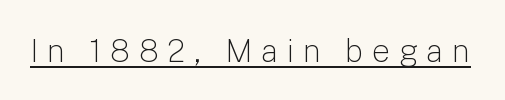
The image shows 32 px light sans-serif type, upright; set unusually wide letter spacing (+0.26 em), underlined; low stroke contrast and a medium x-height.
